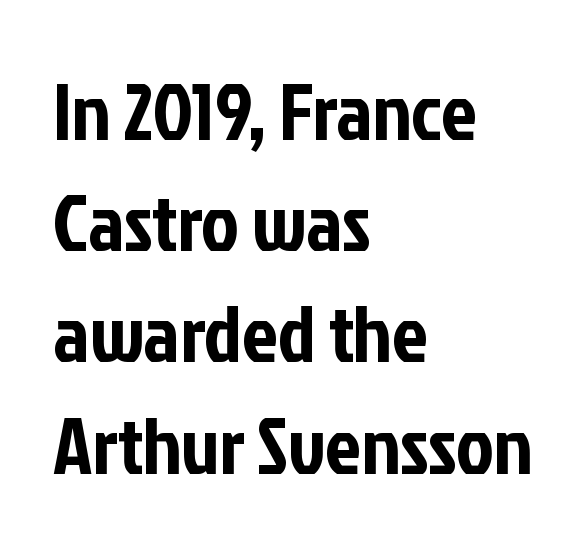
The image shows 80 px condensed sans-serif type, upright; set left-aligned, normal line spacing (1.39x), normal letter spacing, not underlined; low stroke contrast and a medium x-height.
